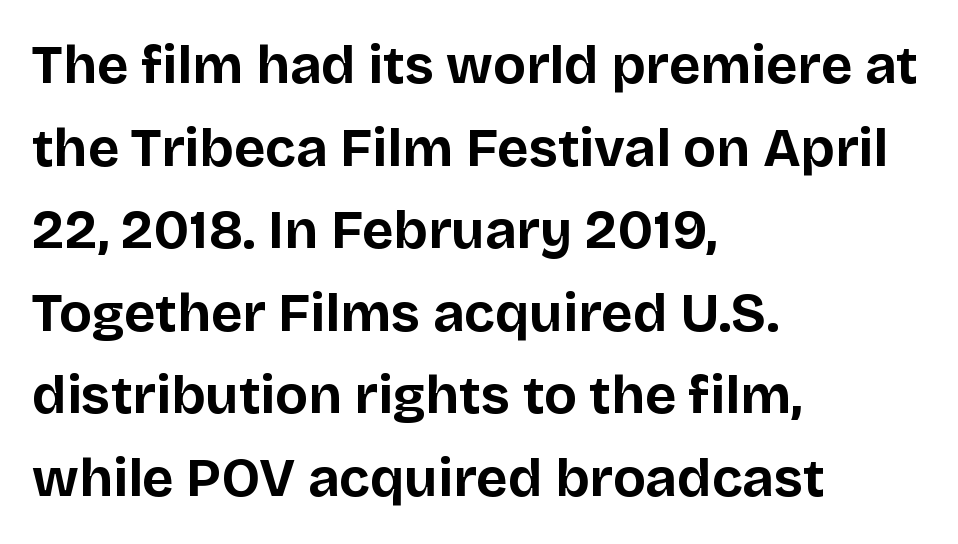
Q: Is the text bold? A: Yes.
Q: Is the text italic (slanted)? A: No, it is upright.
Q: Is the typeface a serif or a sans-serif typeface? A: Sans-serif.
Q: Is the text underlined? A: No.
Q: How is the paragraph aligned? A: Left-aligned.
Q: Is the spacing between letters normal or unusually wide? A: Normal.
Q: Is the spacing between lines tight, normal or loose? A: Normal.
Q: Width (condensed, normal, or wide)? A: Normal.
Q: Stroke contrast? A: Low.
Q: x-height? A: Large.
Q: Monospaced? A: No.
